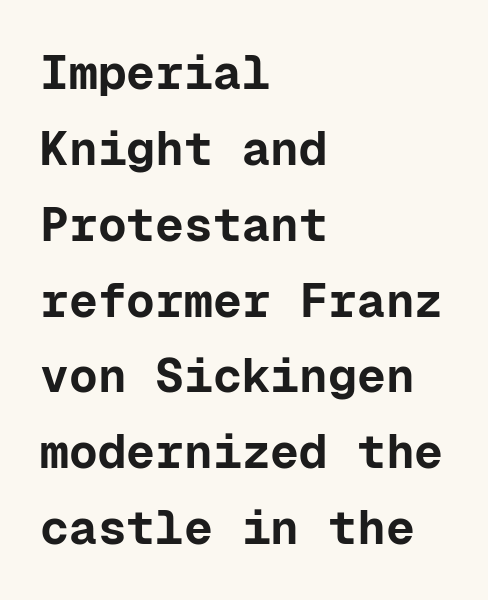
Q: Is the text bold? A: Yes.
Q: Is the text italic (slanted)? A: No, it is upright.
Q: Is the typeface a serif or a sans-serif typeface? A: Sans-serif.
Q: Is the text underlined? A: No.
Q: How is the paragraph aligned? A: Left-aligned.
Q: Is the spacing between letters normal or unusually wide? A: Normal.
Q: Is the spacing between lines tight, normal or loose? A: Normal.
Q: Width (condensed, normal, or wide)? A: Normal.
Q: Stroke contrast? A: Low.
Q: x-height? A: Medium.
Q: Monospaced? A: Yes.
